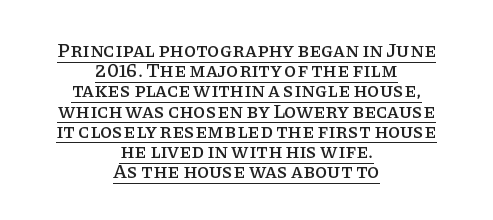
Is there much room between lines? No — they nearly touch. The paragraph has two soft edges and a firm central axis. Upright lettering throughout. The typesetter has applied underlining to the passage shown. Nothing unusual about the tracking: characters are spaced as the font intends.
